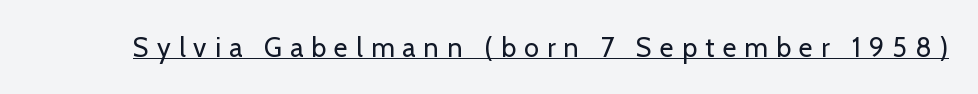
{"italic": "no", "bold": "no", "underline": "yes", "letter_spacing": "wide", "letter_spacing_em": 0.3, "glyph_px": 27}
